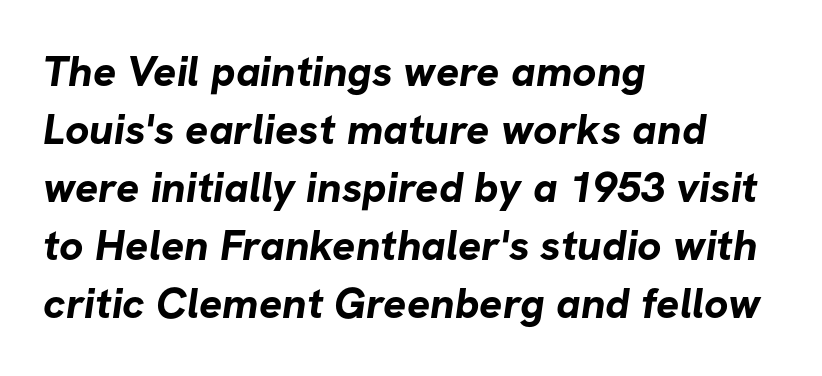
These lines carry a lot of weight — the face is fully bold. Interline gaps are of average width in this sample. The lines are quadded left. Each letter keeps its own natural width here, so spacing adapts to shape.
